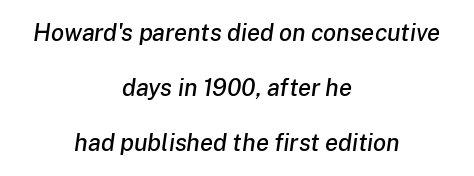
There is no visible air inserted between adjacent glyphs. The face used here has a pronounced slope to its letters. Horizontal bands of white between lines are thick stripes. Horizontally, the lines are justified to the midpoint only. Each row of text sits above clean, open space.
